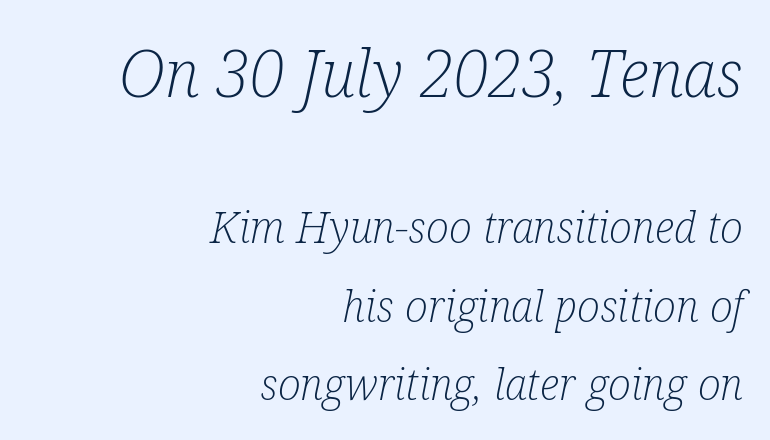
The initial chunk of copy outweighs the following chunk in type size. If you drew a ruler down the right edge, every line would touch it. You could not count columns in this text — the font is proportionally spaced. Short note: letters normally spaced.
